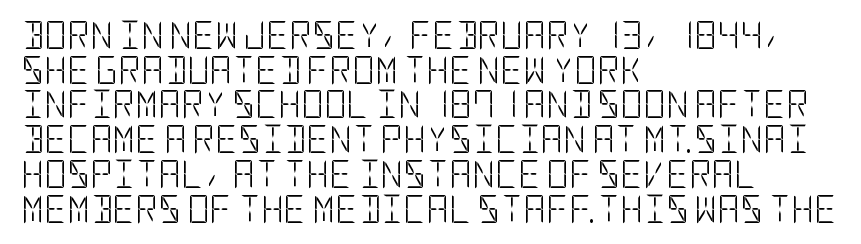
Short note: letters normally spaced. The paragraph has a hard left edge and a soft right edge. On a weight scale, this lands at 450 or below. The characters display no serif detailing; their extremities are plain.
